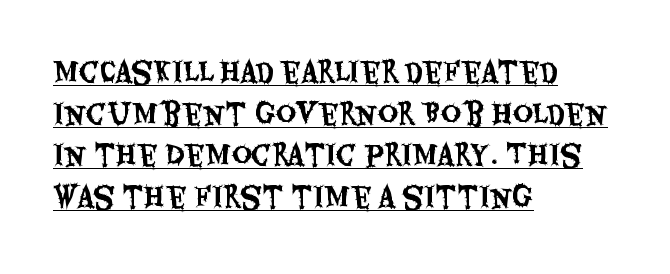
The face used here is proportionally spaced, like ordinary book or web type. The rag falls on the right side of this text block. Observe the ordinary spacing: letters are neighbours, not strangers. The passage shown is underscored from start to finish.
